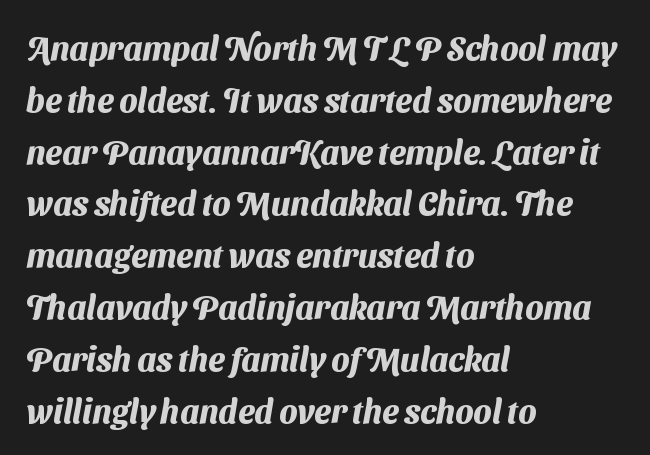
Q: Is the text bold? A: Yes.
Q: Is the typeface a serif or a sans-serif typeface? A: Sans-serif.
Q: Is the text underlined? A: No.
Q: How is the paragraph aligned? A: Left-aligned.
Q: Is the spacing between letters normal or unusually wide? A: Normal.
Q: Is the spacing between lines tight, normal or loose? A: Normal.
Q: Width (condensed, normal, or wide)? A: Normal.
Q: Stroke contrast? A: Medium.
Q: x-height? A: Medium.
Q: Monospaced? A: No.
